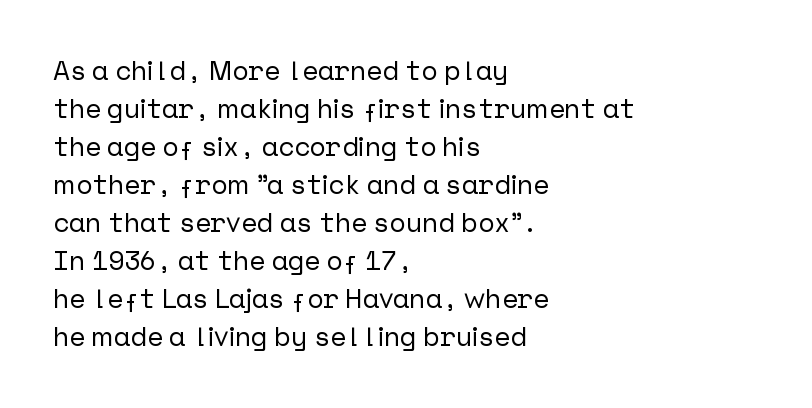
Q: Is the text italic (slanted)? A: No, it is upright.
Q: Is the text underlined? A: No.
Q: How is the paragraph aligned? A: Left-aligned.
Q: Is the spacing between letters normal or unusually wide? A: Normal.
Q: Is the spacing between lines tight, normal or loose? A: Normal.
